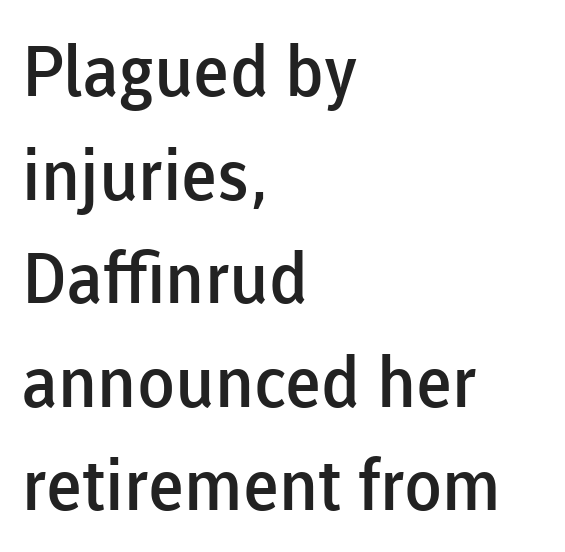
Is this a fixed-width face? No — the glyphs have proportional, varying widths. Its strokes are somewhat broadened, the hallmark of semibold type. In terms of posture, this sample is upright. Examine the stroke ends and you'll find no serifs. The line-height multiplier appears to be the usual default.
